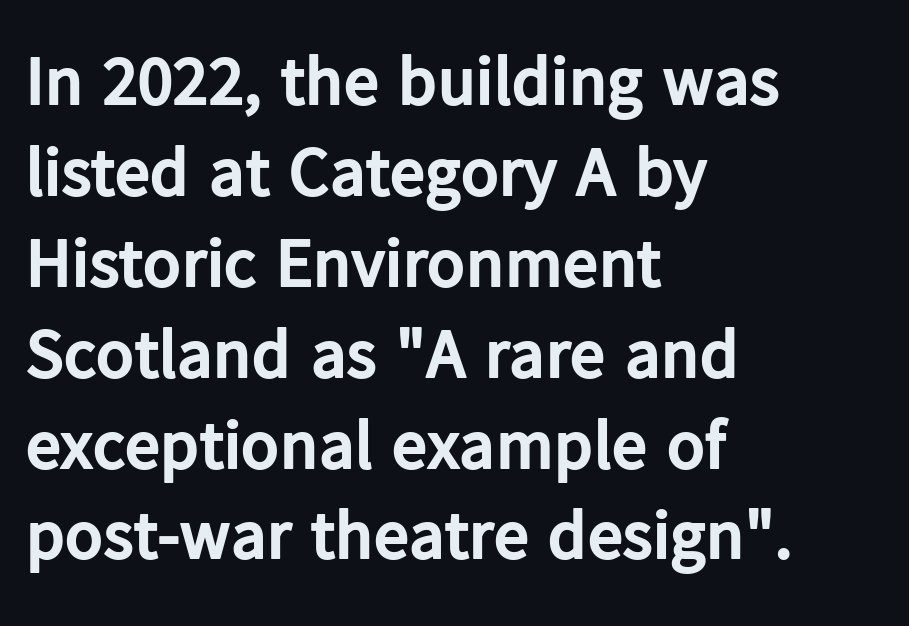
Style check: upright. Does the weight exceed regular? Yes, all the way to bold. The font family rendered here belongs to the sans-serif group. Vertically, the passage feels balanced, rows spaced as you'd expect. The baseline area is clear. Every row of glyphs begins at an identical x-position on the left.
